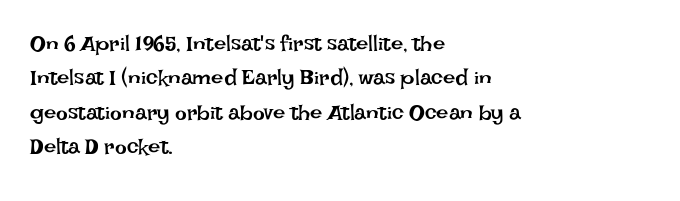
Q: Is the text bold? A: No.
Q: Is the text italic (slanted)? A: No, it is upright.
Q: Is the text underlined? A: No.
Q: How is the paragraph aligned? A: Left-aligned.
Q: Is the spacing between letters normal or unusually wide? A: Normal.
Q: Is the spacing between lines tight, normal or loose? A: Normal.
